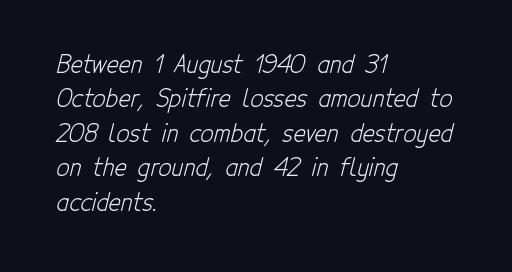
Q: Is the text bold? A: No.
Q: Is the text underlined? A: No.
Q: How is the paragraph aligned? A: Left-aligned.
Q: Is the spacing between letters normal or unusually wide? A: Normal.
Q: Is the spacing between lines tight, normal or loose? A: Normal.
